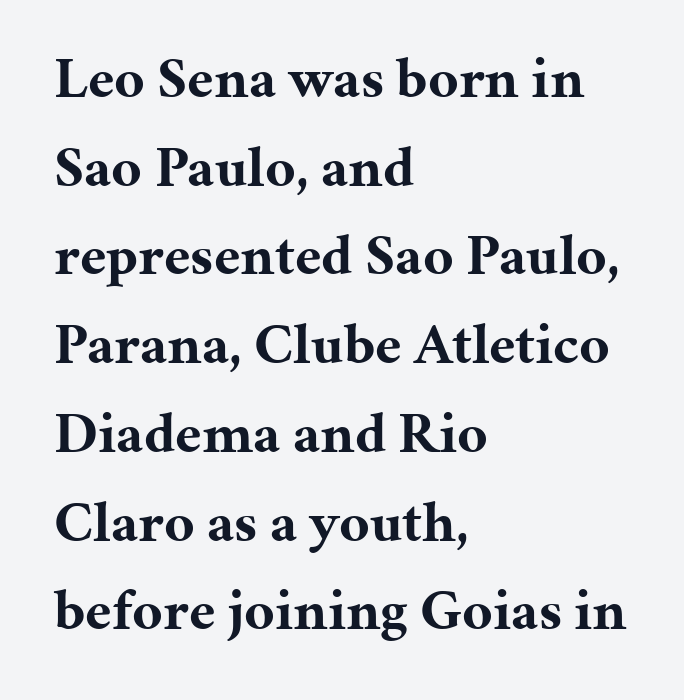
{"serif": "yes", "italic": "no", "bold": "yes", "weight": "bold", "width": "normal", "stroke_contrast": "medium", "x_height": "medium", "monospaced": "no", "underline": "no", "align": "left", "line_spacing": "normal", "line_spacing_ratio": 1.53, "letter_spacing": "normal", "letter_spacing_em": 0.0, "glyph_px": 58}
